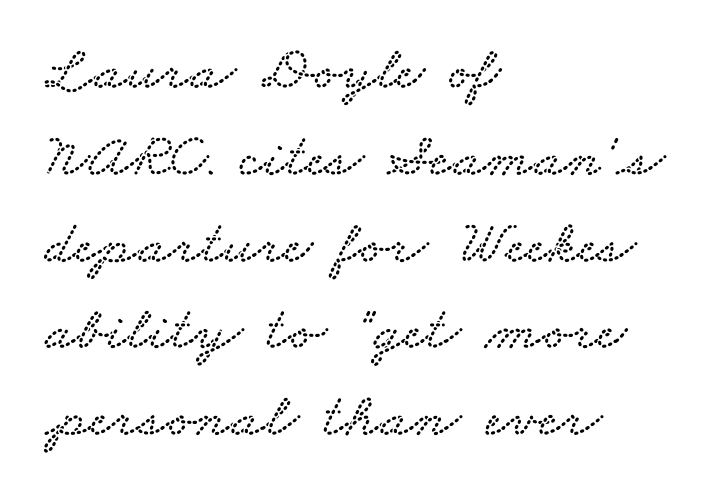
{"serif": "yes", "width": "wide", "stroke_contrast": "low", "x_height": "small", "monospaced": "no", "underline": "no", "align": "left", "line_spacing": "normal", "line_spacing_ratio": 1.4, "letter_spacing": "normal", "letter_spacing_em": 0.0, "glyph_px": 62}
